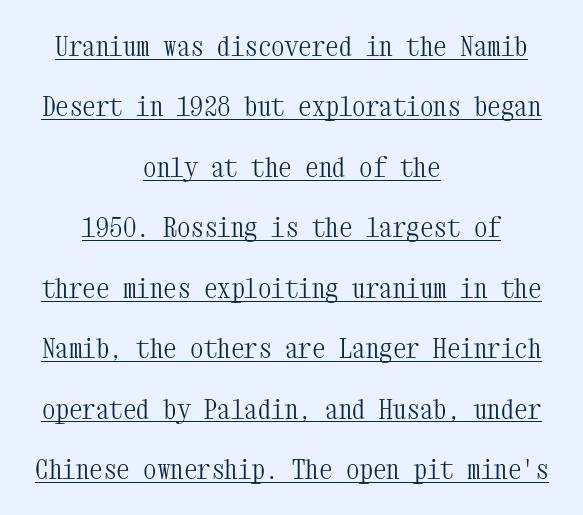
{"italic": "no", "bold": "no", "underline": "yes", "align": "center", "line_spacing": "loose", "line_spacing_ratio": 2.24, "letter_spacing": "normal", "letter_spacing_em": 0.0, "glyph_px": 27}
